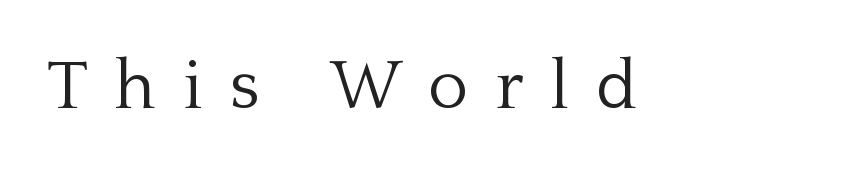
{"serif": "yes", "italic": "no", "bold": "no", "weight": "light", "width": "normal", "stroke_contrast": "low", "x_height": "medium", "monospaced": "no", "underline": "no", "letter_spacing": "wide", "letter_spacing_em": 0.39, "glyph_px": 69}
